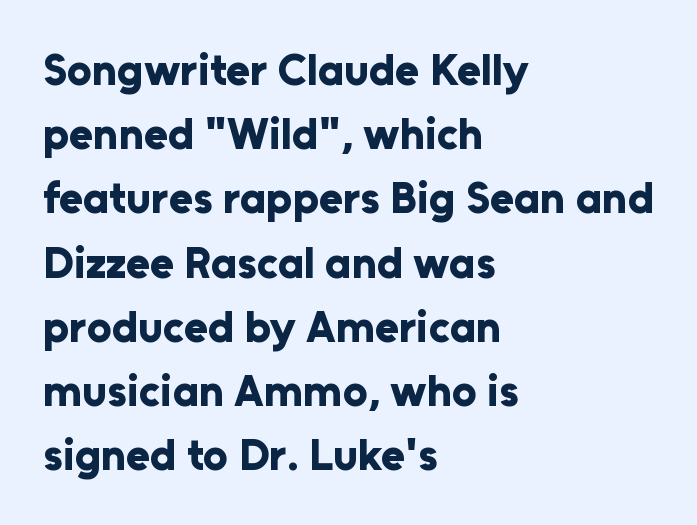
Q: Is the text bold? A: Yes.
Q: Is the text italic (slanted)? A: No, it is upright.
Q: Is the typeface a serif or a sans-serif typeface? A: Sans-serif.
Q: Is the text underlined? A: No.
Q: How is the paragraph aligned? A: Left-aligned.
Q: Is the spacing between letters normal or unusually wide? A: Normal.
Q: Is the spacing between lines tight, normal or loose? A: Normal.
Q: Width (condensed, normal, or wide)? A: Normal.
Q: Stroke contrast? A: Low.
Q: x-height? A: Medium.
Q: Monospaced? A: No.
